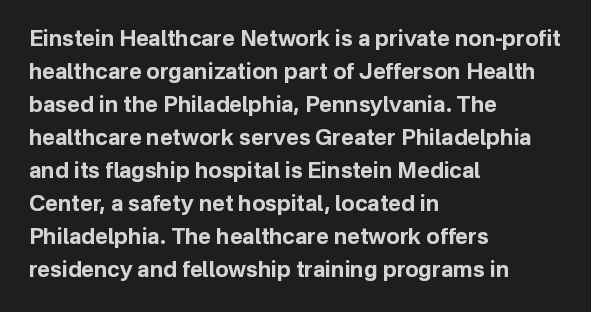
The image shows 22 px bold type, upright; set left-aligned, normal line spacing (1.5x), normal letter spacing, not underlined.
